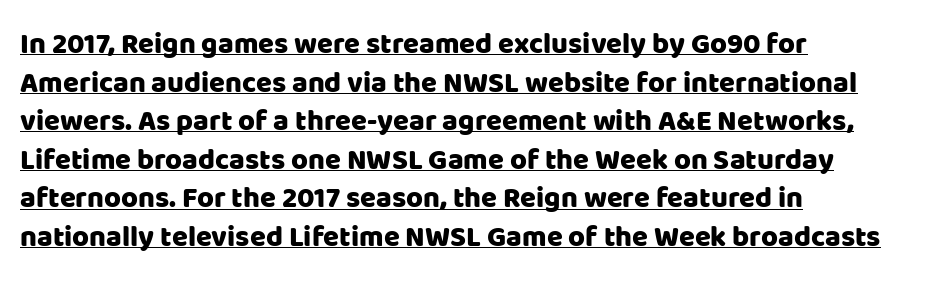
Q: Is the text italic (slanted)? A: No, it is upright.
Q: Is the typeface a serif or a sans-serif typeface? A: Sans-serif.
Q: Is the text underlined? A: Yes.
Q: How is the paragraph aligned? A: Left-aligned.
Q: Is the spacing between letters normal or unusually wide? A: Normal.
Q: Is the spacing between lines tight, normal or loose? A: Normal.
Q: Width (condensed, normal, or wide)? A: Normal.
Q: Stroke contrast? A: Low.
Q: x-height? A: Large.
Q: Monospaced? A: No.
